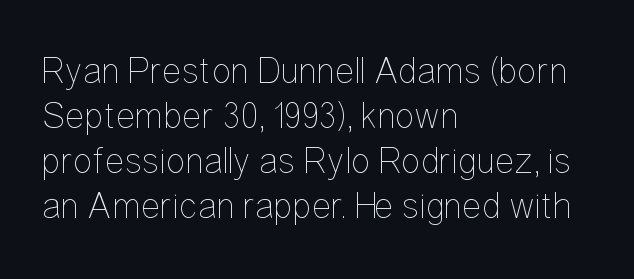
The image shows 37 px thin, condensed type, upright; set left-aligned, line spacing 1.22x, normal letter spacing, not underlined; low stroke contrast and a medium x-height.
